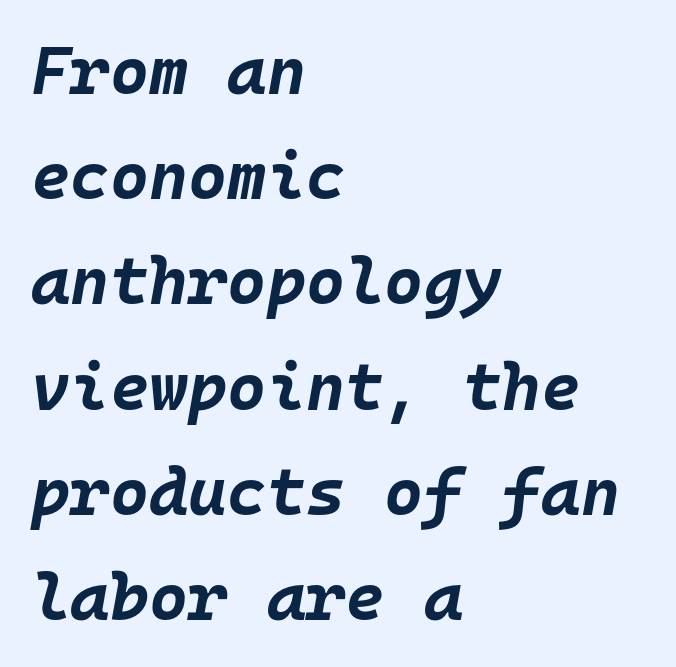
{"italic": "yes", "lean": "right", "slant_degrees": 10, "bold": "yes", "weight": "bold", "width": "normal", "stroke_contrast": "low", "x_height": "large", "monospaced": "yes", "underline": "no", "align": "left", "line_spacing": "normal", "line_spacing_ratio": 1.57, "letter_spacing": "normal", "letter_spacing_em": 0.0, "glyph_px": 67}
